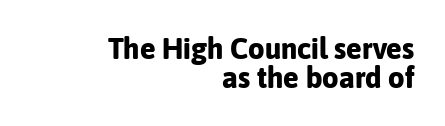
{"serif": "no", "italic": "no", "bold": "yes", "weight": "bold", "width": "normal", "stroke_contrast": "low", "x_height": "medium", "monospaced": "no", "underline": "no", "align": "right", "line_spacing": "tight", "line_spacing_ratio": 0.99, "letter_spacing": "normal", "letter_spacing_em": 0.0, "glyph_px": 29}
